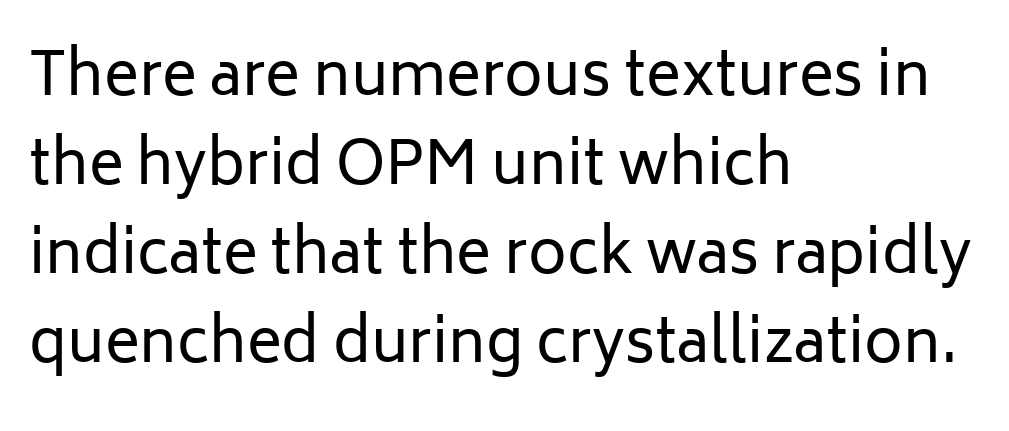
Q: Is the text bold? A: No.
Q: Is the text italic (slanted)? A: No, it is upright.
Q: Is the typeface a serif or a sans-serif typeface? A: Sans-serif.
Q: Is the text underlined? A: No.
Q: How is the paragraph aligned? A: Left-aligned.
Q: Is the spacing between letters normal or unusually wide? A: Normal.
Q: Is the spacing between lines tight, normal or loose? A: Normal.
Q: Width (condensed, normal, or wide)? A: Normal.
Q: Stroke contrast? A: Low.
Q: x-height? A: Medium.
Q: Monospaced? A: No.
